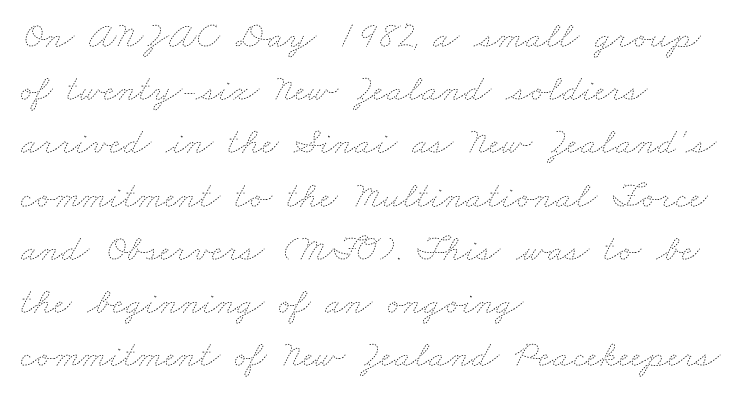
{"bold": "no", "weight": "thin", "width": "wide", "stroke_contrast": "low", "x_height": "small", "monospaced": "no", "underline": "no", "align": "left", "line_spacing": "normal", "line_spacing_ratio": 1.4, "letter_spacing": "normal", "letter_spacing_em": 0.0, "glyph_px": 38}
